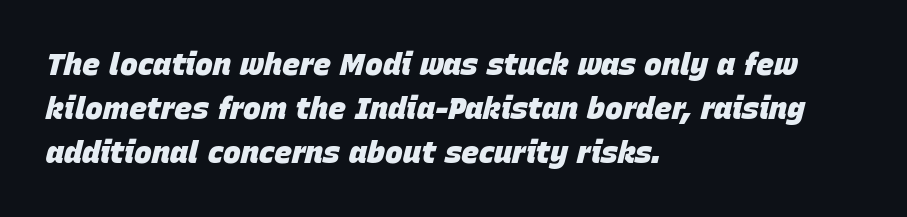
{"italic": "yes", "lean": "right", "slant_degrees": 15, "bold": "yes", "weight": "heavy", "width": "normal", "stroke_contrast": "low", "x_height": "large", "monospaced": "no", "underline": "no", "align": "left", "line_spacing": "normal", "line_spacing_ratio": 1.46, "letter_spacing": "normal", "letter_spacing_em": 0.0, "glyph_px": 30}
